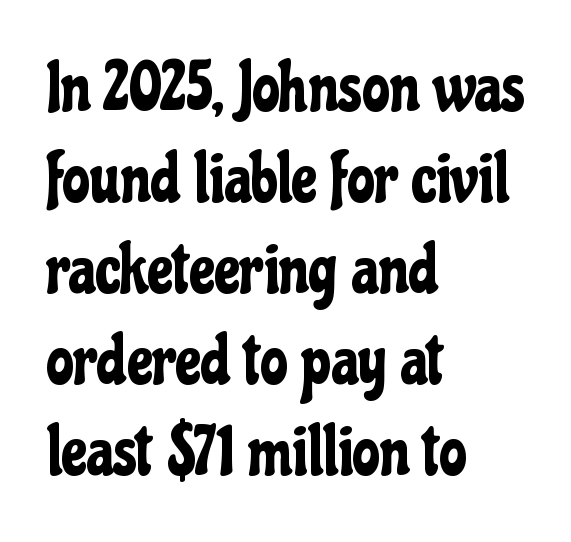
The image shows 69 px condensed sans-serif type, upright; set left-aligned, normal line spacing (1.32x), normal letter spacing, not underlined; low stroke contrast and a medium x-height.
